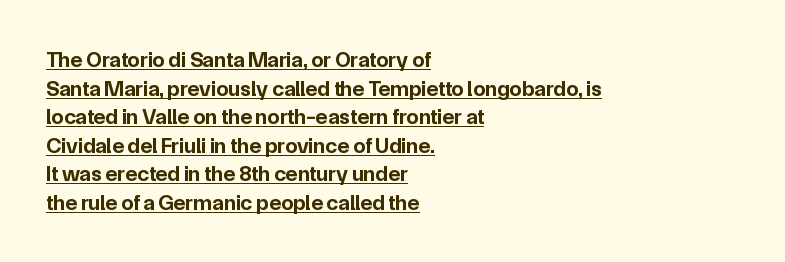
Q: Is the text bold? A: Yes.
Q: Is the text italic (slanted)? A: No, it is upright.
Q: Is the text underlined? A: Yes.
Q: How is the paragraph aligned? A: Left-aligned.
Q: Is the spacing between letters normal or unusually wide? A: Normal.
Q: Is the spacing between lines tight, normal or loose? A: Normal.
